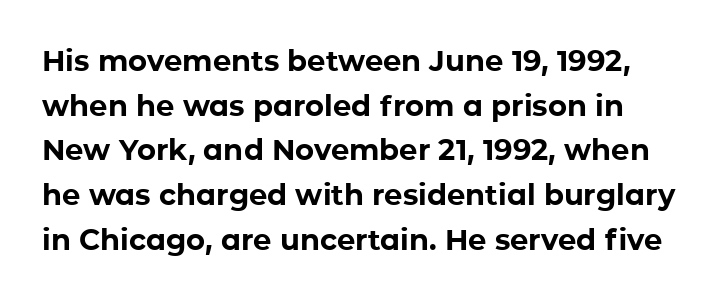
The image shows 29 px bold sans-serif type, upright; set normal line spacing (1.54x), normal letter spacing, not underlined; low stroke contrast and a medium x-height.
